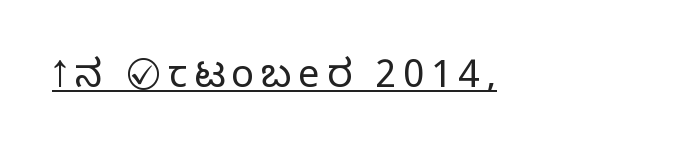
Is this a heavy cut? Hardly; it is regular or lighter. A typesetter would mark this as roman, not italic. This is underlined copy, the kind a proofreader might mark for attention. The designer went with a sans here, leaving each stem footless. A typesetter would call this proportional, since set widths differ per character.
